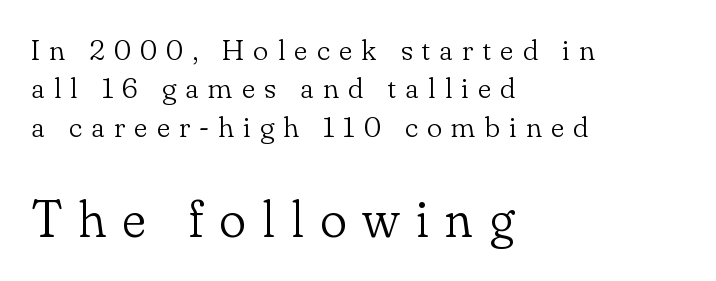
These lines sit exactly where default settings would place them. Underline: absent. The letters are spread apart with noticeably loose tracking. This rendering uses left alignment, leaving the right contour irregular. Ordinary non-slanted type is in use.
